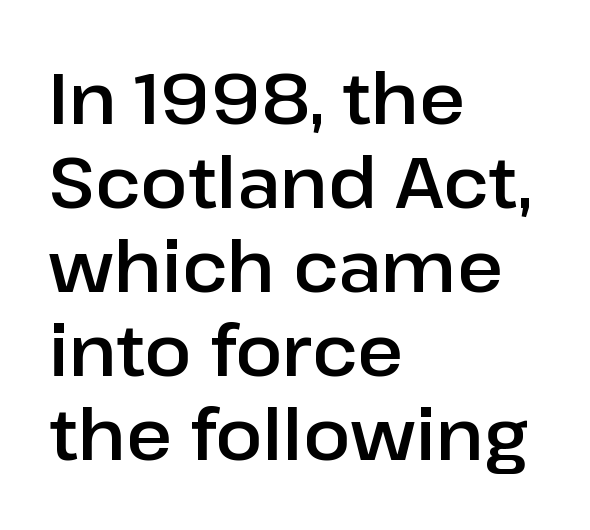
Q: Is the text italic (slanted)? A: No, it is upright.
Q: Is the typeface a serif or a sans-serif typeface? A: Sans-serif.
Q: Is the text underlined? A: No.
Q: How is the paragraph aligned? A: Left-aligned.
Q: Is the spacing between letters normal or unusually wide? A: Normal.
Q: Width (condensed, normal, or wide)? A: Normal.
Q: Stroke contrast? A: Low.
Q: x-height? A: Medium.
Q: Monospaced? A: No.
